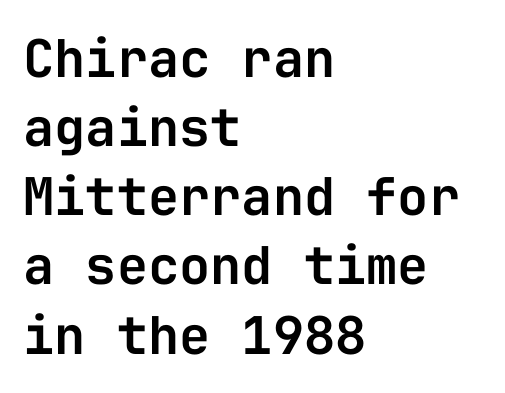
{"serif": "no", "italic": "no", "width": "normal", "stroke_contrast": "low", "x_height": "medium", "monospaced": "yes", "underline": "no", "align": "left", "line_spacing": "normal", "line_spacing_ratio": 1.33, "letter_spacing": "normal", "letter_spacing_em": 0.0, "glyph_px": 52}
